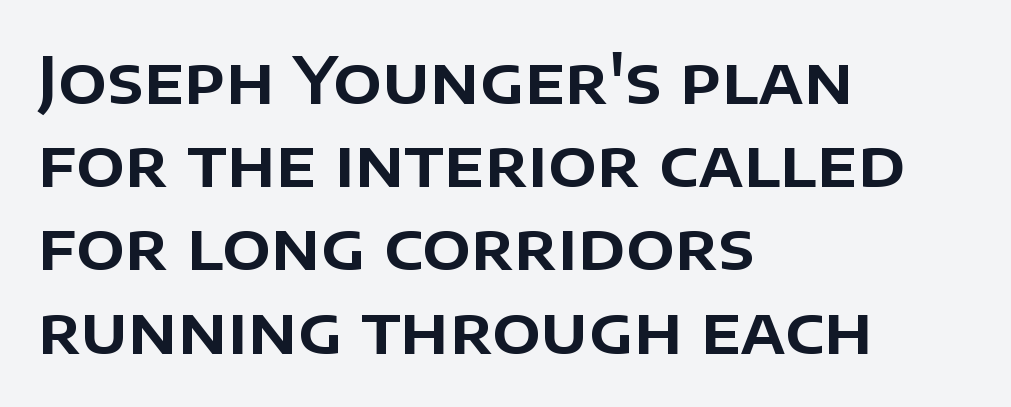
The image shows 64 px sans-serif type, upright; set left-aligned, normal line spacing (1.3x), normal letter spacing, not underlined; low stroke contrast and a large x-height.
